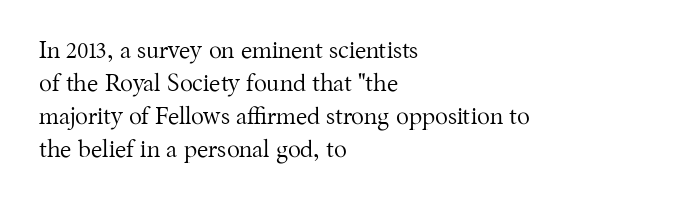
Q: Is the text bold? A: No.
Q: Is the text italic (slanted)? A: No, it is upright.
Q: Is the text underlined? A: No.
Q: How is the paragraph aligned? A: Left-aligned.
Q: Is the spacing between letters normal or unusually wide? A: Normal.
Q: Is the spacing between lines tight, normal or loose? A: Normal.
